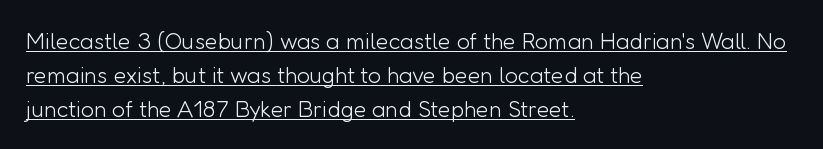
Q: Is the text bold? A: No.
Q: Is the text italic (slanted)? A: No, it is upright.
Q: Is the text underlined? A: Yes.
Q: How is the paragraph aligned? A: Left-aligned.
Q: Is the spacing between letters normal or unusually wide? A: Normal.
Q: Is the spacing between lines tight, normal or loose? A: Normal.
